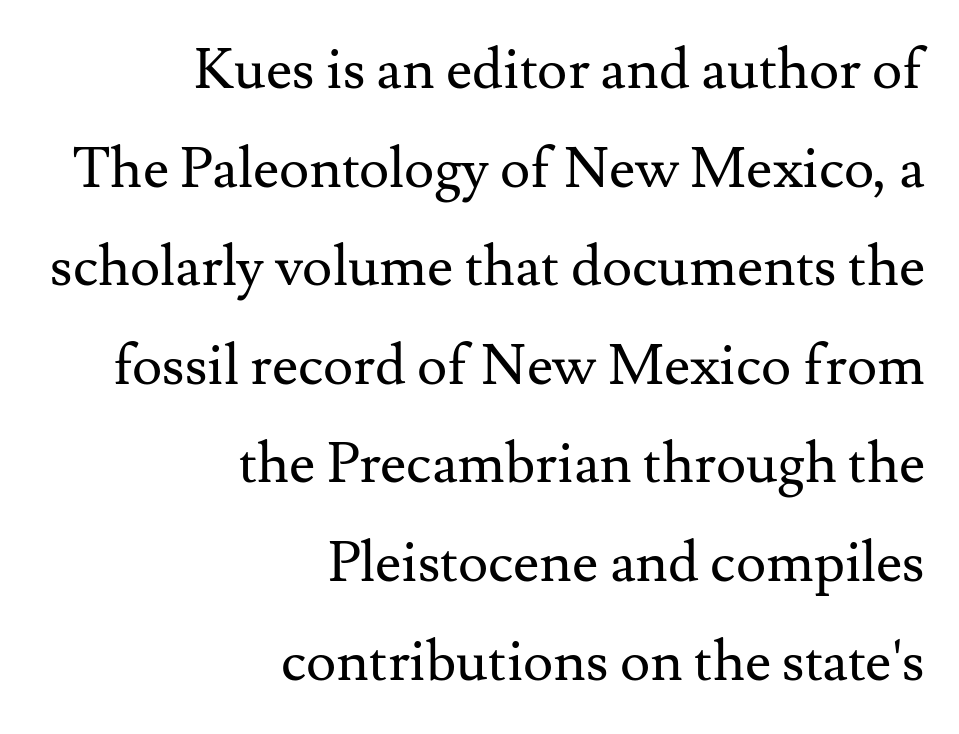
Weight: regular or lighter. There is no visible air inserted between adjacent glyphs. Font category for this specimen: serif. Clear beneath every line of the passage. Italic: no, the glyphs are upright roman. Right-aligned paragraph, ragged on the left.
